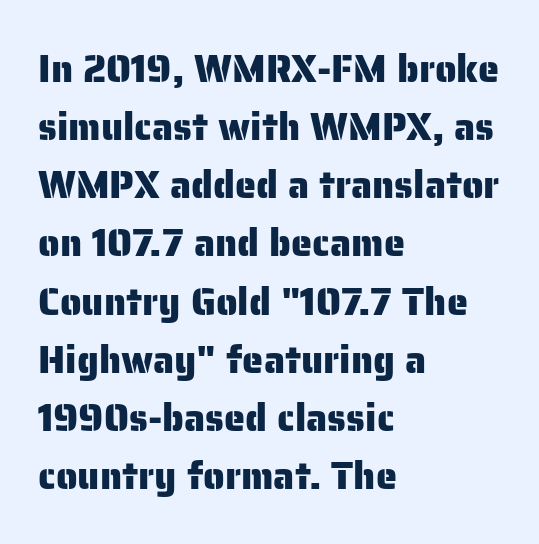
Q: Is the text italic (slanted)? A: No, it is upright.
Q: Is the typeface a serif or a sans-serif typeface? A: Sans-serif.
Q: Is the text underlined? A: No.
Q: How is the paragraph aligned? A: Left-aligned.
Q: Is the spacing between letters normal or unusually wide? A: Normal.
Q: Is the spacing between lines tight, normal or loose? A: Normal.
Q: Width (condensed, normal, or wide)? A: Normal.
Q: Stroke contrast? A: Low.
Q: x-height? A: Medium.
Q: Monospaced? A: No.
